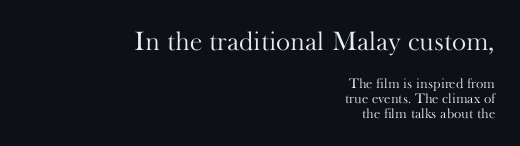
{"italic": "no", "bold": "no", "underline": "no", "align": "right", "line_spacing": "tight", "line_spacing_ratio": 1.06, "letter_spacing": "normal", "letter_spacing_em": 0.0, "larger_block": "first", "size_ratio": 1.93, "glyph_px": 27}
